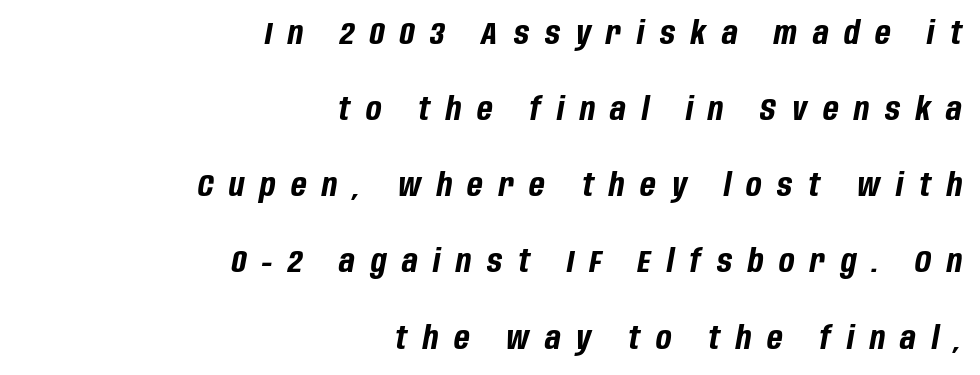
{"italic": "yes", "lean": "right", "slant_degrees": 10, "bold": "yes", "weight": "bold", "width": "condensed", "stroke_contrast": "low", "x_height": "large", "monospaced": "no", "underline": "no", "align": "right", "line_spacing": "loose", "line_spacing_ratio": 2.38, "letter_spacing": "wide", "letter_spacing_em": 0.49, "glyph_px": 32}
